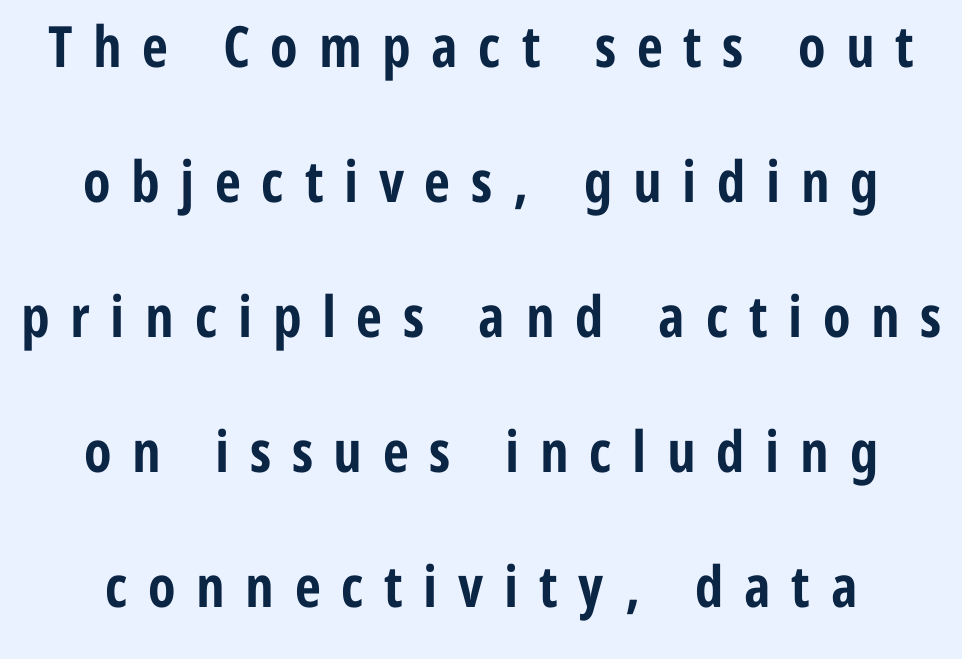
The image shows 57 px bold, condensed sans-serif type, upright; set loose line spacing (2.37x), unusually wide letter spacing (+0.36 em), not underlined; low stroke contrast and a medium x-height.
